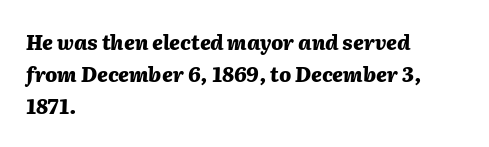
The paragraph has a hard left edge and a soft right edge. Line spacing here is normal. You'd pick this weight for a headline — it's a proper bold. The gap between lines stays unmarked. Notice how the stems are inclined rather than vertical — that's the hallmark of italics. There is no visible air inserted between adjacent glyphs.
